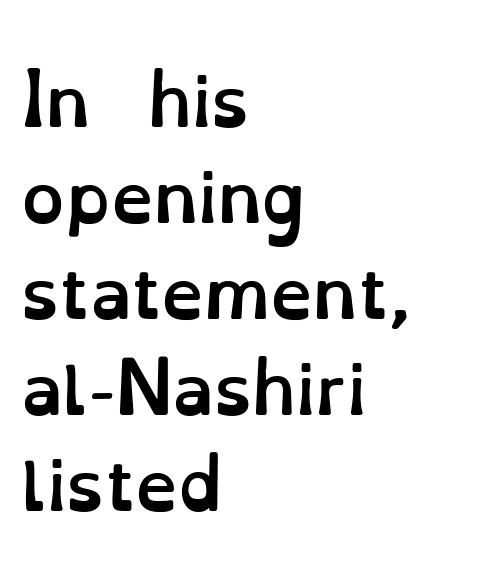
The lettering holds an erect, upright posture throughout. Reading down the column, the eye jumps a familiar distance to each next line. Emphasis by weight is at full strength: bold. The lines are quadded left. Rule under the text: the space is simply empty.
